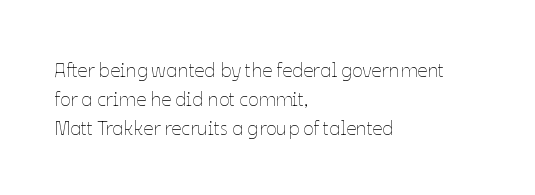
The image shows 20 px text type, upright; set left-aligned, normal line spacing (1.44x), normal letter spacing, not underlined.
